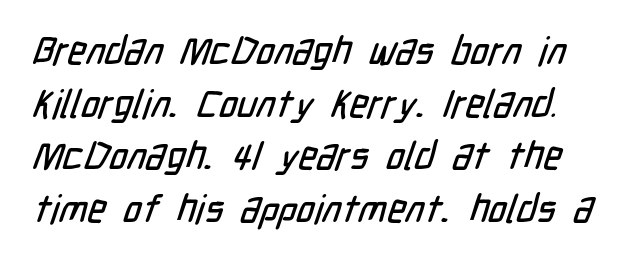
The image shows 39 px condensed sans-serif type; set normal line spacing (1.35x), normal letter spacing, not underlined; low stroke contrast and a medium x-height.
